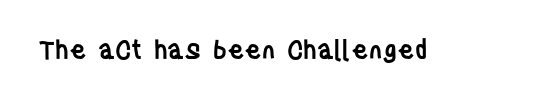
The letters stand upright; this is a roman face. Words appear dense and cohesive because spacing is normal. What weight is shown? A semibold, between regular and bold. The passage shown is not underscored anywhere.
